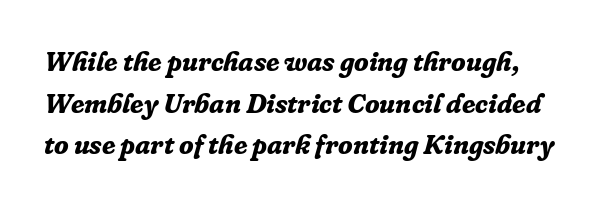
The image shows 27 px bold type, italic (leaning right); set normal line spacing (1.54x), normal letter spacing, not underlined.
